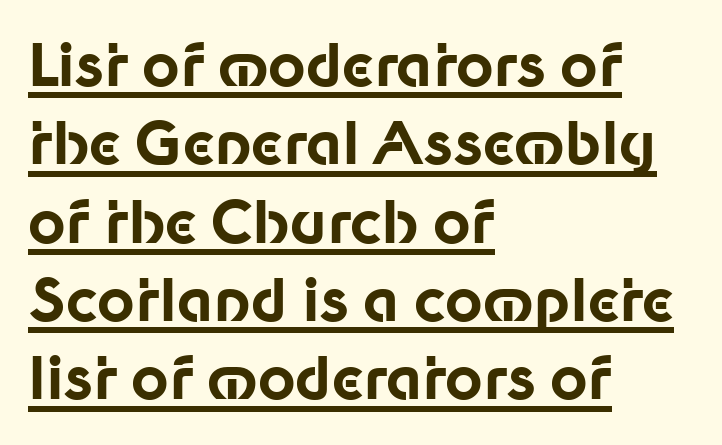
{"serif": "no", "italic": "no", "bold": "yes", "weight": "bold", "width": "normal", "stroke_contrast": "low", "x_height": "medium", "monospaced": "no", "underline": "yes", "align": "left", "line_spacing": "normal", "line_spacing_ratio": 1.35, "letter_spacing": "normal", "letter_spacing_em": 0.0, "glyph_px": 58}
